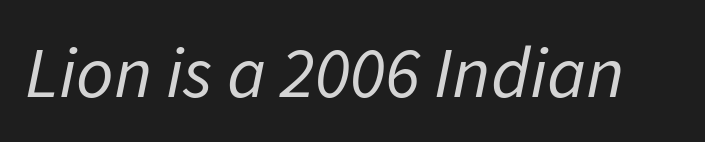
The image shows 73 px regular-weight type, italic (leaning right); set normal letter spacing, not underlined; low stroke contrast and a medium x-height.
